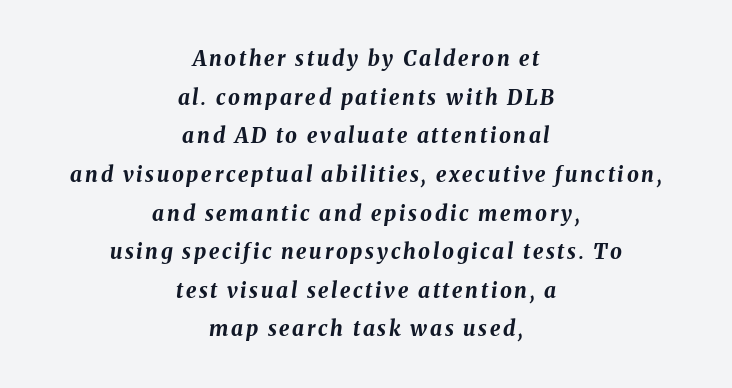
{"italic": "yes", "lean": "right", "slant_degrees": 8, "bold": "yes", "underline": "no", "align": "center", "line_spacing_ratio": 1.84, "glyph_px": 21}
